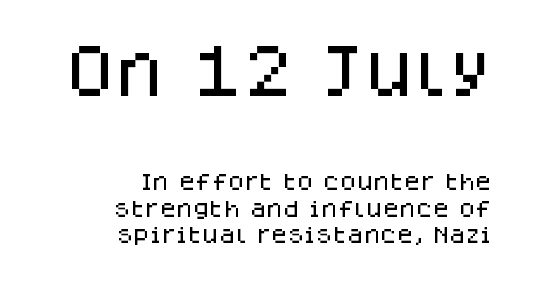
Q: Is the text italic (slanted)? A: No, it is upright.
Q: Is the typeface a serif or a sans-serif typeface? A: Sans-serif.
Q: Is the text underlined? A: No.
Q: How is the paragraph aligned? A: Right-aligned.
Q: Is the spacing between letters normal or unusually wide? A: Normal.
Q: Is the spacing between lines tight, normal or loose? A: Normal.
Q: Which block of text is set in a larger size, the first (top) or the second (bottom)? A: The first (top) one.
Q: Width (condensed, normal, or wide)? A: Normal.
Q: Stroke contrast? A: Low.
Q: x-height? A: Large.
Q: Monospaced? A: No.
